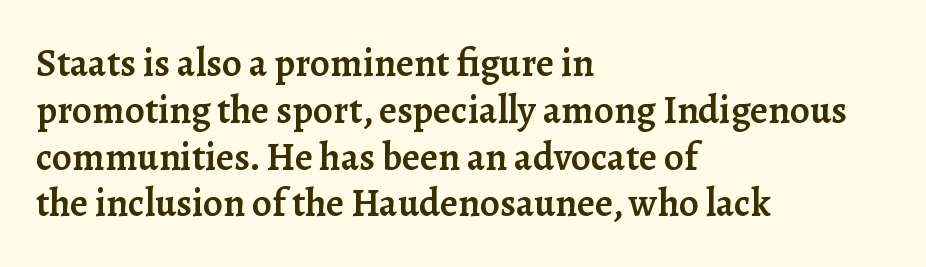
{"serif": "yes", "italic": "no", "bold": "semi", "weight": "semibold", "width": "normal", "stroke_contrast": "low", "x_height": "medium", "monospaced": "no", "underline": "no", "align": "left", "line_spacing_ratio": 1.2, "letter_spacing": "normal", "letter_spacing_em": 0.0, "glyph_px": 39}
